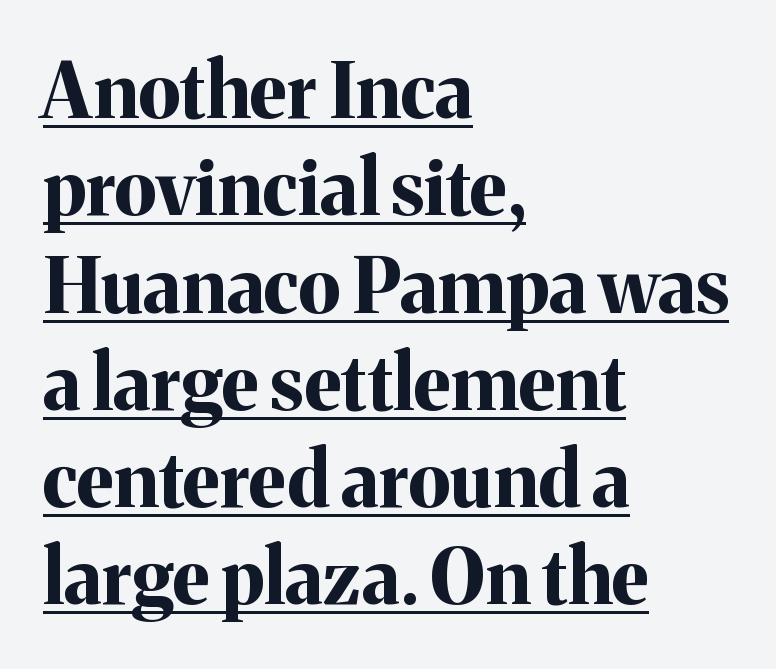
{"serif": "yes", "italic": "no", "bold": "yes", "weight": "bold", "width": "normal", "stroke_contrast": "medium", "x_height": "medium", "monospaced": "no", "underline": "yes", "align": "left", "line_spacing": "normal", "line_spacing_ratio": 1.28, "letter_spacing": "normal", "letter_spacing_em": 0.0, "glyph_px": 76}
